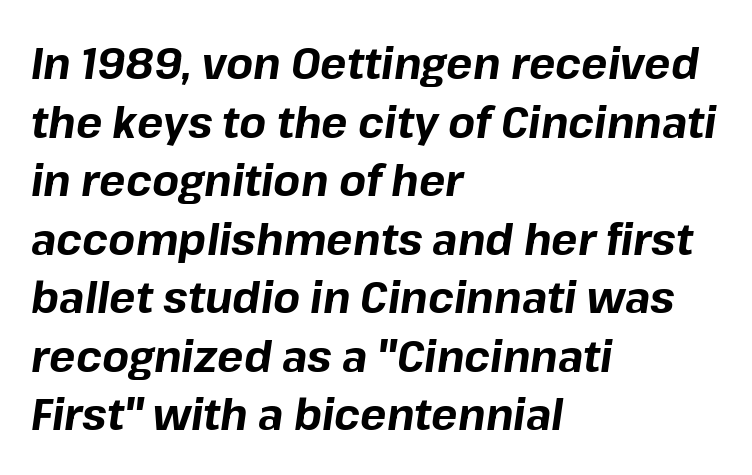
The strip under each line holds only bare page. Look at the stroke-to-counter ratio: heavy, a bold. Caption: standard tracking, unaltered. The rendering uses a moderate line-height, typical for paragraphs. The paragraph shown leans on its left margin.
